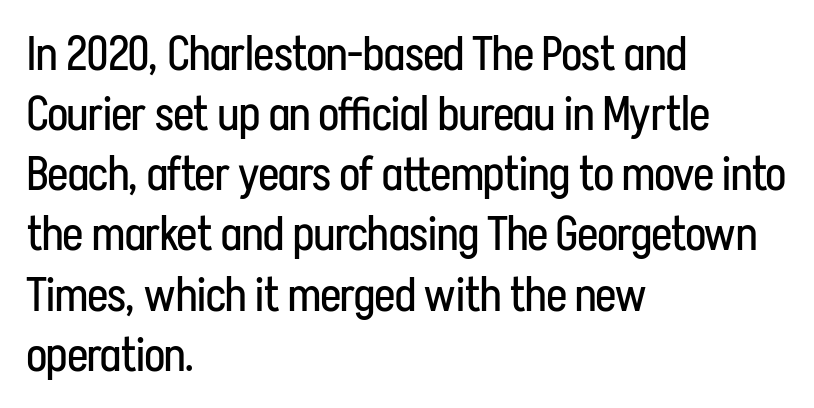
Underlining? Definitely not there. The typesetter chose a ragged-right arrangement here. The weight would be labelled regular, book, light, or lighter still. Spacing verdict: proportional, widths tailored to each character.
